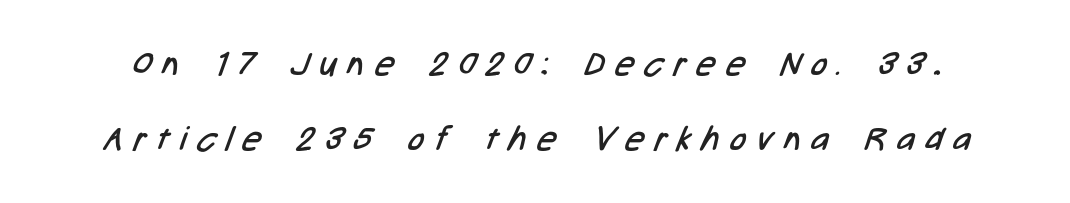
The image shows 33 px regular-weight, condensed sans-serif type; set loose line spacing (2.27x), unusually wide letter spacing (+0.33 em), not underlined; low stroke contrast and a medium x-height.
